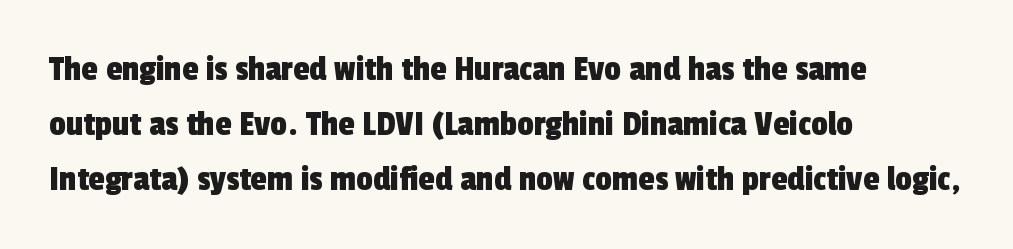
Q: Is the typeface a serif or a sans-serif typeface? A: Sans-serif.
Q: Is the text underlined? A: No.
Q: How is the paragraph aligned? A: Left-aligned.
Q: Is the spacing between letters normal or unusually wide? A: Normal.
Q: Is the spacing between lines tight, normal or loose? A: Normal.
Q: Width (condensed, normal, or wide)? A: Condensed.
Q: x-height? A: Medium.
Q: Monospaced? A: No.
